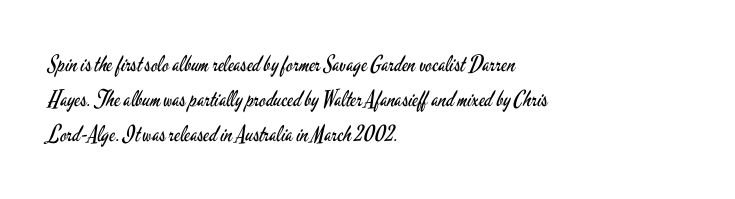
{"bold": "no", "underline": "no", "align": "left", "line_spacing": "normal", "line_spacing_ratio": 1.6, "letter_spacing": "normal", "letter_spacing_em": 0.0, "glyph_px": 22}
